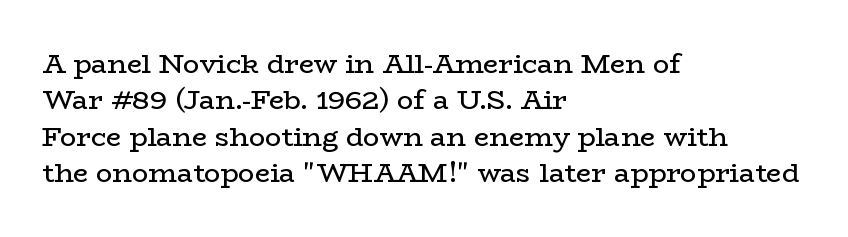
Q: Is the text bold? A: No.
Q: Is the text italic (slanted)? A: No, it is upright.
Q: Is the text underlined? A: No.
Q: How is the paragraph aligned? A: Left-aligned.
Q: Is the spacing between letters normal or unusually wide? A: Normal.
Q: Is the spacing between lines tight, normal or loose? A: Normal.
